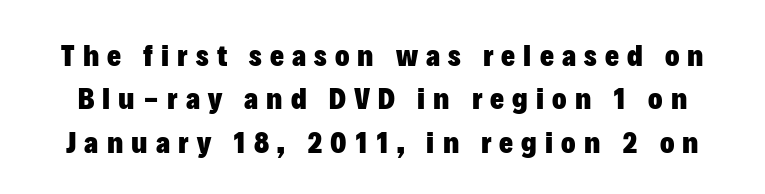
{"serif": "no", "italic": "no", "bold": "yes", "weight": "heavy", "width": "normal", "stroke_contrast": "low", "x_height": "medium", "monospaced": "no", "underline": "no", "line_spacing": "normal", "line_spacing_ratio": 1.45, "letter_spacing": "wide", "letter_spacing_em": 0.27, "glyph_px": 30}
